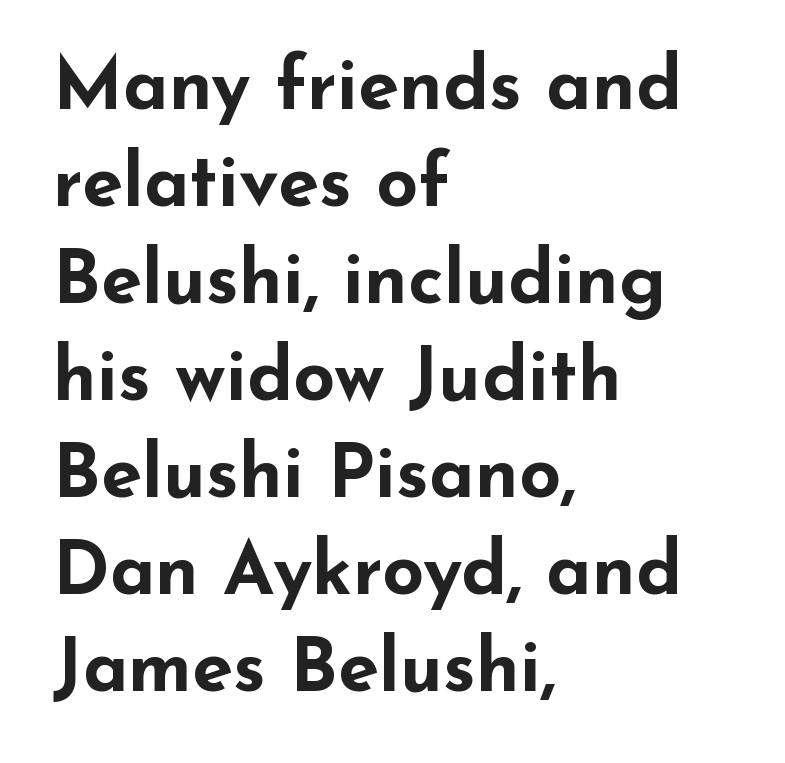
{"serif": "no", "italic": "no", "bold": "yes", "weight": "bold", "width": "wide", "stroke_contrast": "low", "x_height": "small", "monospaced": "no", "underline": "no", "align": "left", "line_spacing": "normal", "line_spacing_ratio": 1.31, "letter_spacing": "normal", "letter_spacing_em": 0.0, "glyph_px": 74}
